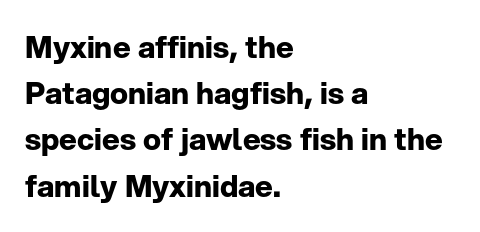
{"serif": "no", "italic": "no", "bold": "yes", "weight": "bold", "width": "normal", "stroke_contrast": "low", "x_height": "medium", "monospaced": "no", "underline": "no", "align": "left", "line_spacing": "normal", "line_spacing_ratio": 1.54, "letter_spacing": "normal", "letter_spacing_em": 0.0, "glyph_px": 30}
